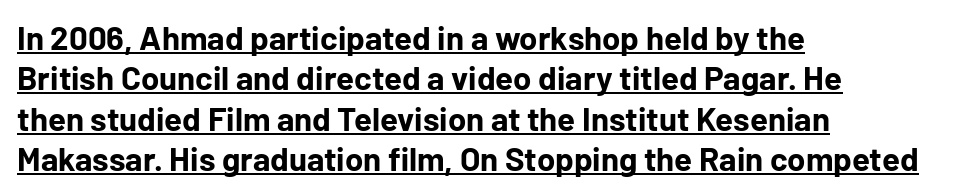
Honestly, the underline is the first thing you notice here. You could not count columns in this text — the font is proportionally spaced. Set as a true bold cut, around the 700 mark. Typeset ragged right — the left edge is the straight one.
